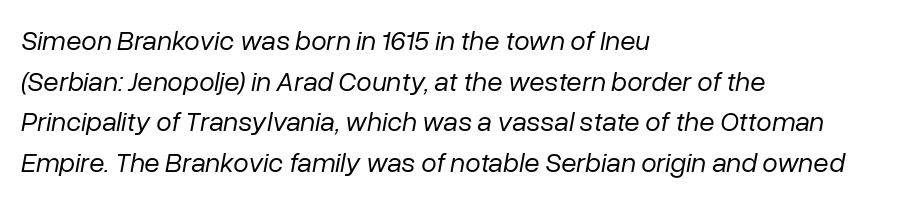
The image shows 28 px regular-weight type, italic (leaning right); set left-aligned, normal line spacing (1.45x), normal letter spacing, not underlined; low stroke contrast and a medium x-height.
